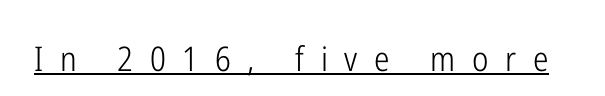
The image shows 34 px light, condensed sans-serif type, upright; set unusually wide letter spacing (+0.49 em), underlined; low stroke contrast and a medium x-height.
